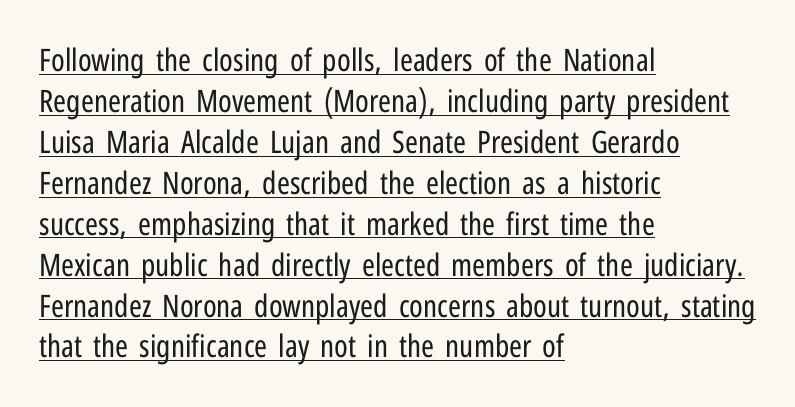
{"serif": "no", "italic": "no", "bold": "no", "weight": "regular", "width": "condensed", "stroke_contrast": "low", "x_height": "medium", "monospaced": "no", "underline": "yes", "align": "left", "line_spacing": "normal", "line_spacing_ratio": 1.32, "letter_spacing": "normal", "letter_spacing_em": 0.0, "glyph_px": 31}
